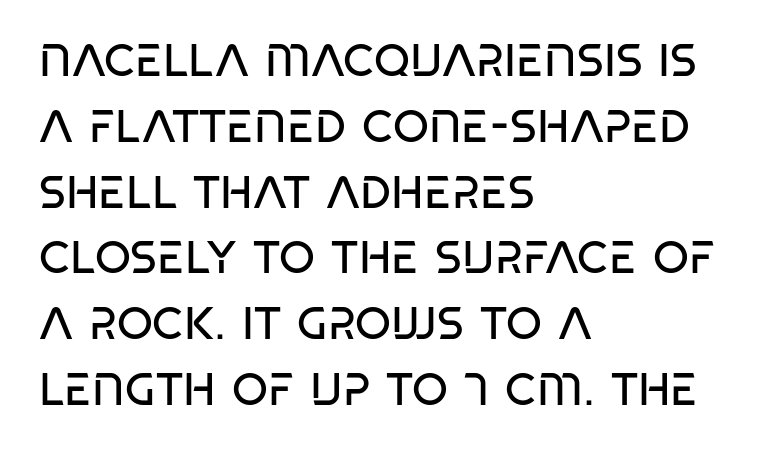
{"serif": "no", "bold": "no", "weight": "regular", "width": "condensed", "stroke_contrast": "low", "x_height": "large", "monospaced": "no", "underline": "no", "align": "left", "line_spacing": "normal", "line_spacing_ratio": 1.43, "letter_spacing": "normal", "letter_spacing_em": 0.0, "glyph_px": 46}
